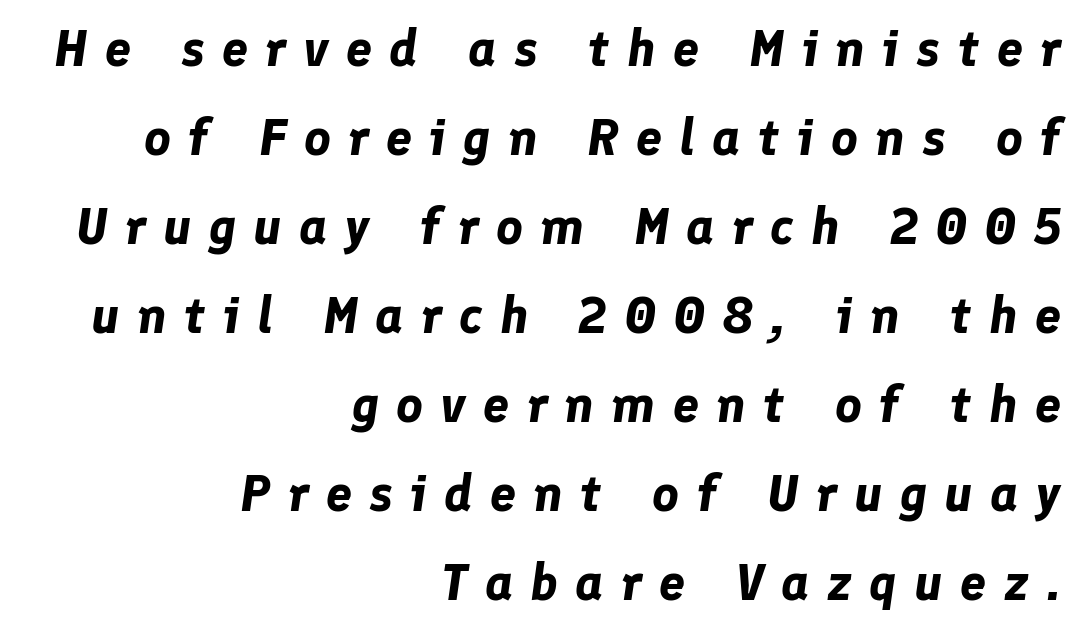
Note the varied advance widths — an 'i' is clearly narrower than an 'm'. Every row of glyphs terminates at an identical x-position on the right. Style check: oblique. Its strokes are broad and dark, the hallmark of bold type. Beneath every word, the page is bare.
